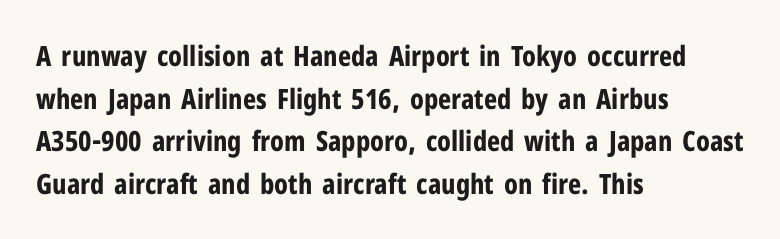
Q: Is the text bold? A: Yes.
Q: Is the text italic (slanted)? A: No, it is upright.
Q: Is the typeface a serif or a sans-serif typeface? A: Sans-serif.
Q: Is the text underlined? A: No.
Q: How is the paragraph aligned? A: Left-aligned.
Q: Is the spacing between letters normal or unusually wide? A: Normal.
Q: Is the spacing between lines tight, normal or loose? A: Normal.
Q: Width (condensed, normal, or wide)? A: Condensed.
Q: Stroke contrast? A: Low.
Q: x-height? A: Medium.
Q: Monospaced? A: No.
